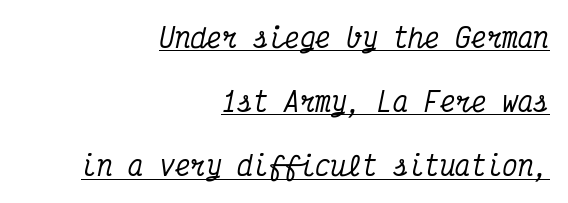
The image shows 26 px text type, italic (leaning right); set right-aligned, loose line spacing (2.47x), normal letter spacing, underlined.
